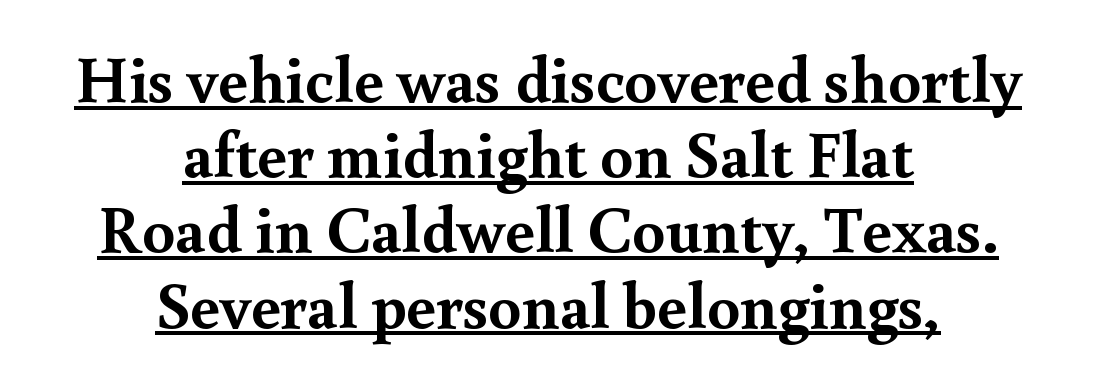
The image shows 66 px semibold serif type, upright; set centered, tight line spacing (1.14x), normal letter spacing, underlined; a small x-height.
